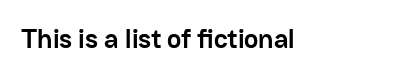
Q: Is the text bold? A: Yes.
Q: Is the text italic (slanted)? A: No, it is upright.
Q: Is the text underlined? A: No.
Q: Is the spacing between letters normal or unusually wide? A: Normal.
